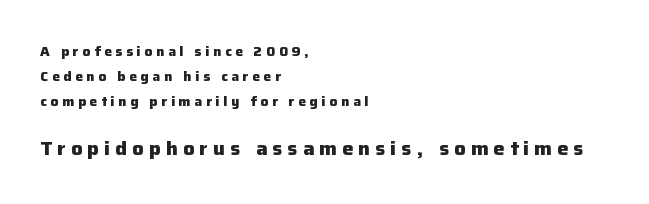
The image shows 20 px bold type, upright; set left-aligned, line spacing 1.8x, unusually wide letter spacing (+0.26 em), not underlined; the second (bottom) block is 1.43x larger.
